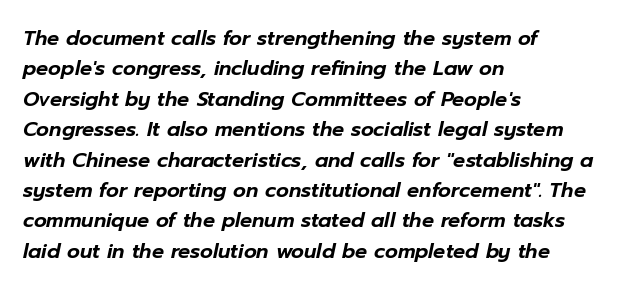
Q: Is the text italic (slanted)? A: Yes, it leans right by about 12 degrees.
Q: Is the text underlined? A: No.
Q: How is the paragraph aligned? A: Left-aligned.
Q: Is the spacing between letters normal or unusually wide? A: Normal.
Q: Is the spacing between lines tight, normal or loose? A: Normal.
